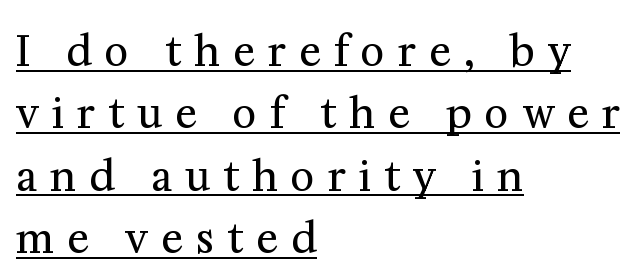
Unlike italic type, these characters show no tilt at all. The setting favours the left margin, as ordinary paragraphs usually do. Letterform terminals end in serifs throughout the passage. The typesetting does not lean heavy: it is not bold. A typesetter would call this leading conventional body-copy spacing.
